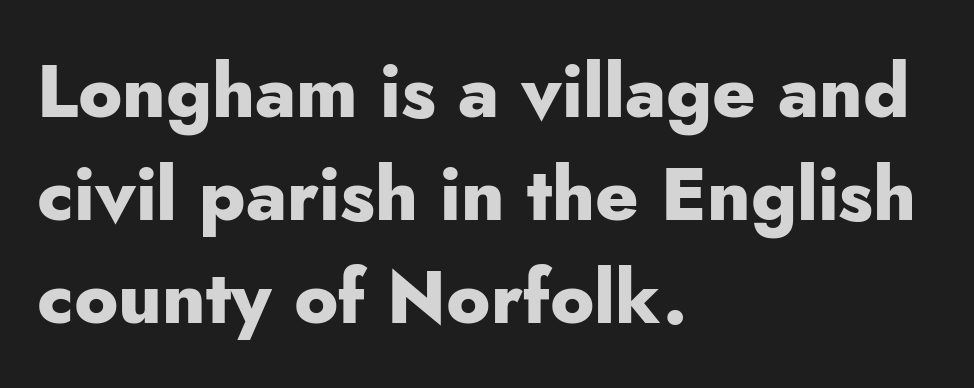
Q: Is the text bold? A: Yes.
Q: Is the text italic (slanted)? A: No, it is upright.
Q: Is the typeface a serif or a sans-serif typeface? A: Sans-serif.
Q: Is the text underlined? A: No.
Q: How is the paragraph aligned? A: Left-aligned.
Q: Is the spacing between letters normal or unusually wide? A: Normal.
Q: Is the spacing between lines tight, normal or loose? A: Normal.
Q: Width (condensed, normal, or wide)? A: Normal.
Q: Stroke contrast? A: Low.
Q: x-height? A: Small.
Q: Monospaced? A: No.
